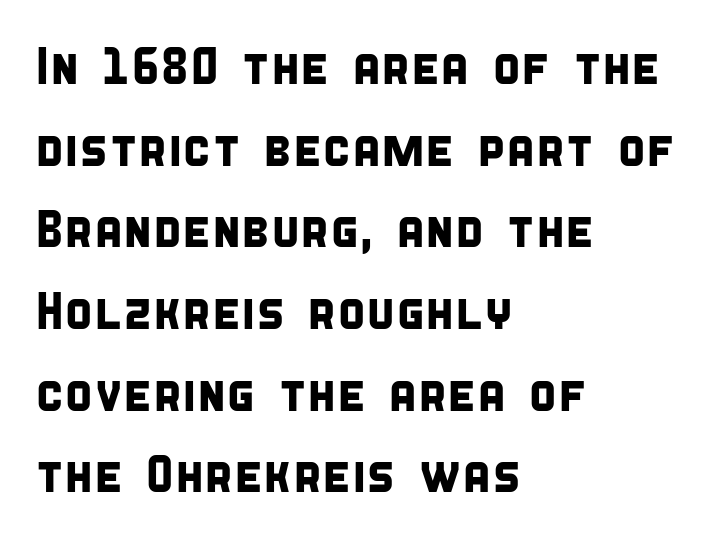
{"serif": "no", "width": "condensed", "stroke_contrast": "low", "x_height": "large", "monospaced": "no", "underline": "no", "align": "left", "line_spacing": "normal", "line_spacing_ratio": 1.57, "letter_spacing": "normal", "letter_spacing_em": 0.0, "glyph_px": 52}
